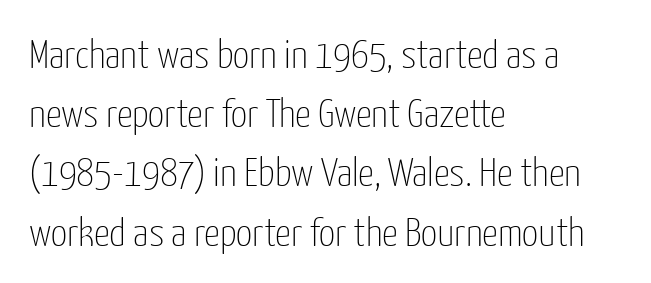
Q: Is the text bold? A: No.
Q: Is the text italic (slanted)? A: No, it is upright.
Q: Is the typeface a serif or a sans-serif typeface? A: Sans-serif.
Q: Is the text underlined? A: No.
Q: How is the paragraph aligned? A: Left-aligned.
Q: Is the spacing between letters normal or unusually wide? A: Normal.
Q: Is the spacing between lines tight, normal or loose? A: Normal.
Q: Width (condensed, normal, or wide)? A: Condensed.
Q: Stroke contrast? A: Low.
Q: x-height? A: Medium.
Q: Monospaced? A: No.
